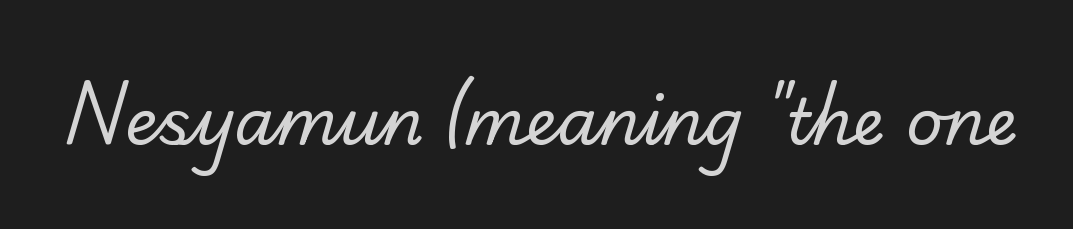
Q: Is the text bold? A: No.
Q: Is the typeface a serif or a sans-serif typeface? A: Serif.
Q: Is the text underlined? A: No.
Q: Is the spacing between letters normal or unusually wide? A: Normal.
Q: Width (condensed, normal, or wide)? A: Normal.
Q: Stroke contrast? A: Low.
Q: x-height? A: Small.
Q: Monospaced? A: No.
